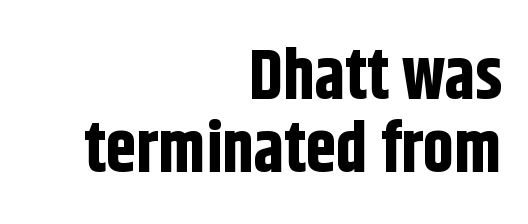
Q: Is the text bold? A: Yes.
Q: Is the text italic (slanted)? A: No, it is upright.
Q: Is the typeface a serif or a sans-serif typeface? A: Sans-serif.
Q: Is the text underlined? A: No.
Q: How is the paragraph aligned? A: Right-aligned.
Q: Is the spacing between letters normal or unusually wide? A: Normal.
Q: Is the spacing between lines tight, normal or loose? A: Tight.
Q: Width (condensed, normal, or wide)? A: Condensed.
Q: Stroke contrast? A: Low.
Q: x-height? A: Large.
Q: Monospaced? A: No.
